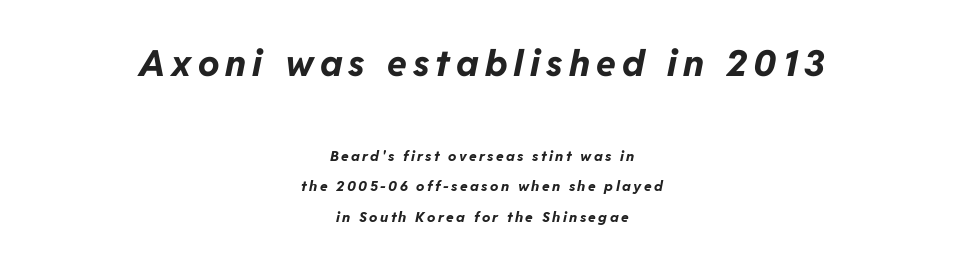
Students, observe: this is what heavily led, spacious text looks like. Looks like regular typesetting: each glyph gets only the width it needs. The upper block of text is set noticeably larger than the block beneath it. Words float on clear page, feet unadorned.
